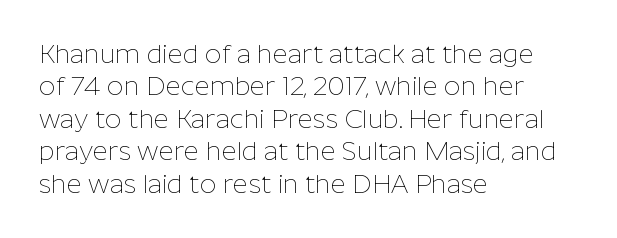
Q: Is the text bold? A: No.
Q: Is the text italic (slanted)? A: No, it is upright.
Q: Is the text underlined? A: No.
Q: How is the paragraph aligned? A: Left-aligned.
Q: Is the spacing between letters normal or unusually wide? A: Normal.
Q: Is the spacing between lines tight, normal or loose? A: Normal.
